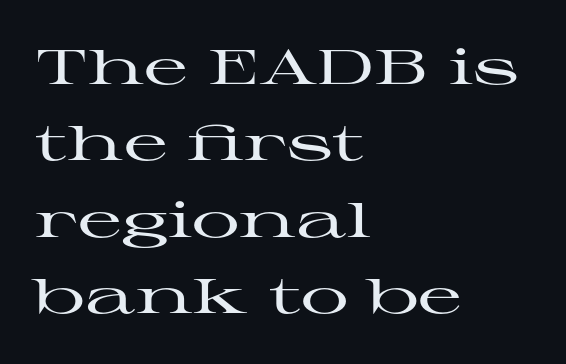
Do the characters align in a grid? No, the font is proportional. The paragraph shown leans on its left margin. Serif or sans? Serif — the stroke terminals have little feet. Descender tails drop into unmarked territory.
